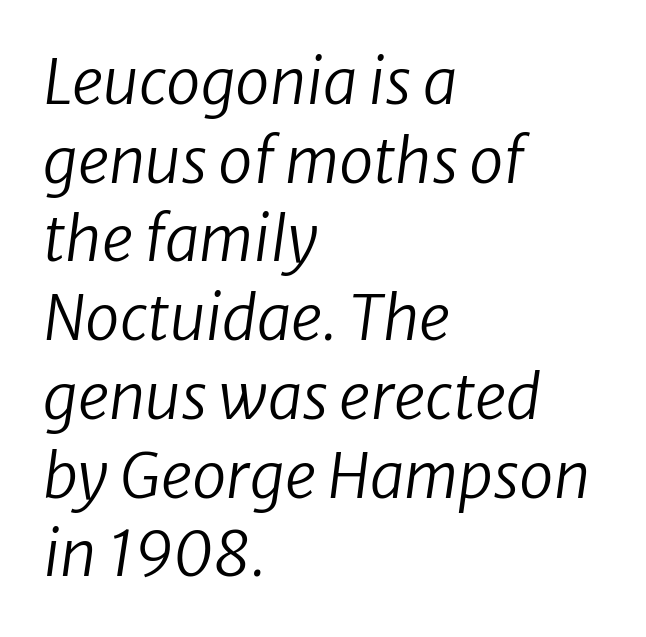
{"italic": "yes", "lean": "right", "slant_degrees": 8, "bold": "no", "weight": "regular", "width": "normal", "stroke_contrast": "low", "x_height": "medium", "monospaced": "no", "underline": "no", "align": "left", "line_spacing": "normal", "line_spacing_ratio": 1.27, "letter_spacing": "normal", "letter_spacing_em": 0.0, "glyph_px": 62}
